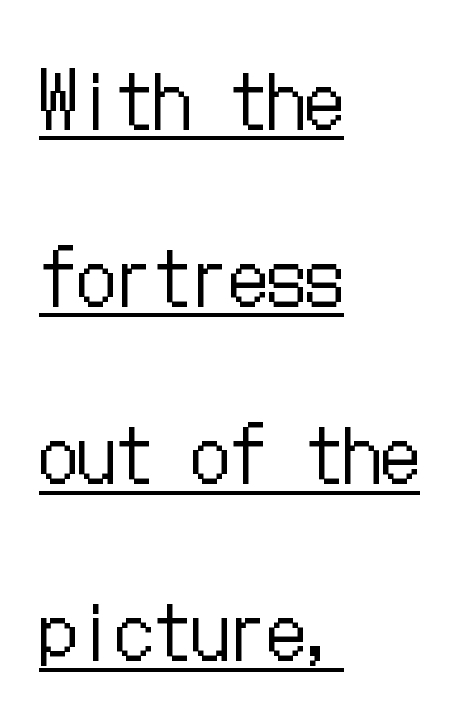
The image shows 76 px regular-weight, condensed type, upright; set left-aligned, loose line spacing (2.33x), normal letter spacing, underlined; low stroke contrast and a medium x-height.
